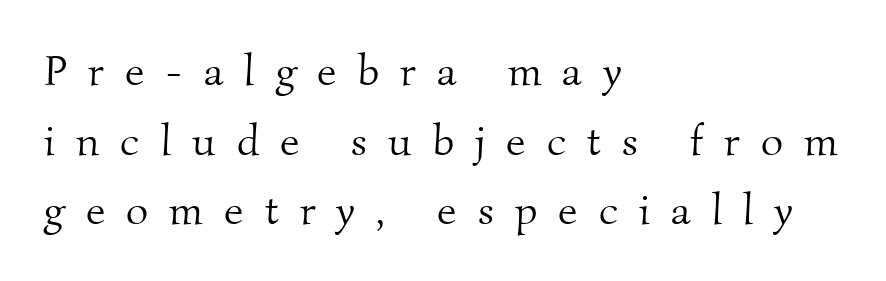
Horizontal alignment here is leftward, the default for most running prose. Caption: expanded tracking, letters set apart. Any mark beneath the type? The region is blank. Here the designer chose a conventional face with non-uniform glyph widths. Letters have the restrained weight of plain body copy at most.
